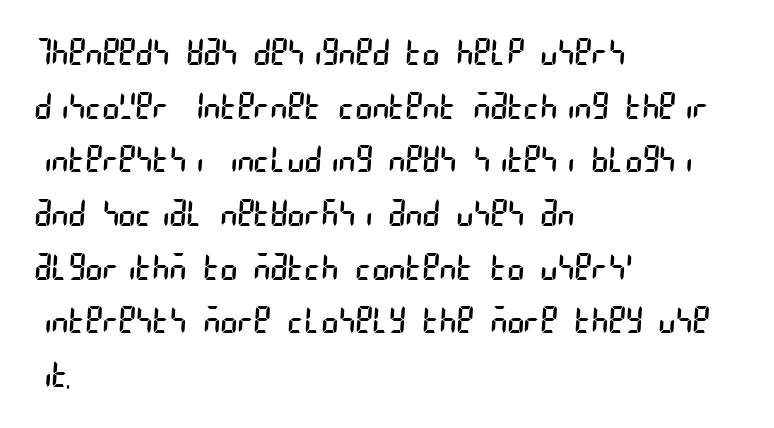
This reads as an unemphasized weight, regular at the heaviest. Descender tails drop into unmarked territory. There is no visible air inserted between adjacent glyphs. A student would call this left alignment; a typographer would say flush left, rag right.
